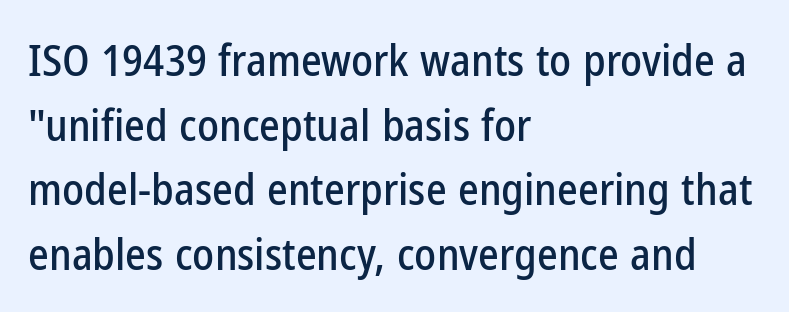
This sample has the flowing, uneven cadence of proportional lettering. Every stem runs plumb, perpendicular to the baseline. Caption: multi-line text, flush left, ragged right. Decoration check: the copy has no underline.
